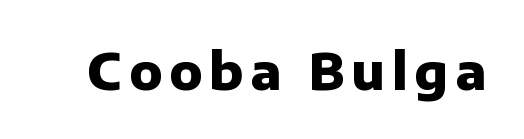
{"serif": "no", "italic": "no", "bold": "yes", "weight": "heavy", "width": "normal", "stroke_contrast": "low", "x_height": "medium", "monospaced": "no", "underline": "no", "glyph_px": 50}
